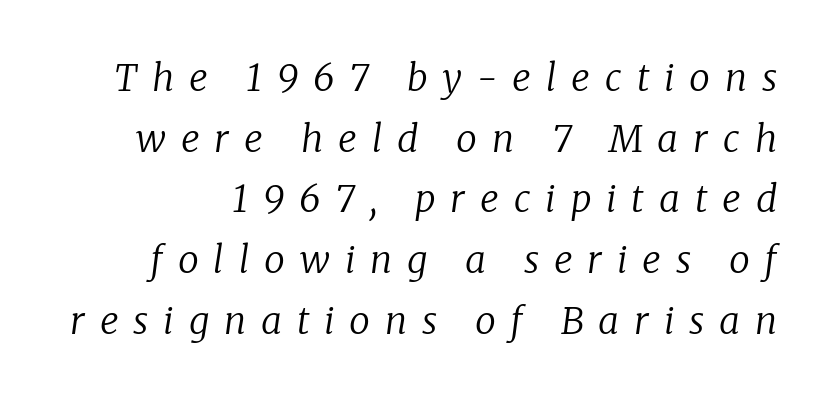
Q: Is the text bold? A: No.
Q: Is the text italic (slanted)? A: Yes, it leans right by about 8 degrees.
Q: Is the typeface a serif or a sans-serif typeface? A: Serif.
Q: Is the text underlined? A: No.
Q: Is the spacing between letters normal or unusually wide? A: Unusually wide.
Q: Is the spacing between lines tight, normal or loose? A: Normal.
Q: Width (condensed, normal, or wide)? A: Normal.
Q: Stroke contrast? A: Low.
Q: x-height? A: Medium.
Q: Monospaced? A: No.
